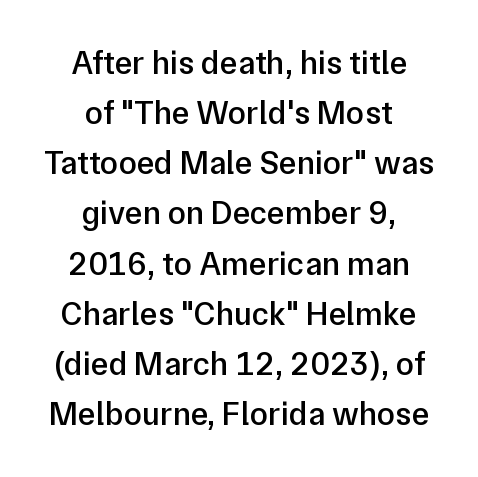
{"serif": "no", "italic": "no", "bold": "semi", "weight": "semibold", "width": "normal", "stroke_contrast": "low", "x_height": "medium", "monospaced": "no", "underline": "no", "align": "center", "line_spacing": "normal", "line_spacing_ratio": 1.52, "letter_spacing": "normal", "letter_spacing_em": 0.0, "glyph_px": 33}
